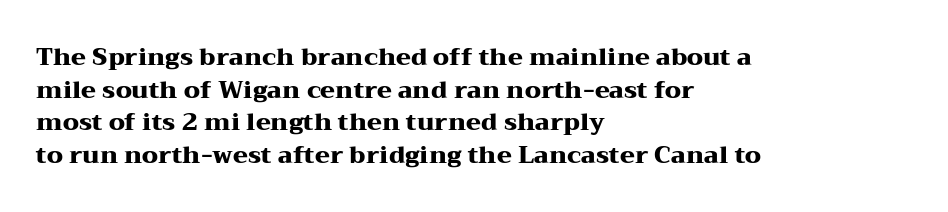
The image shows 24 px bold type, upright; set left-aligned, normal line spacing (1.36x), normal letter spacing, not underlined.
